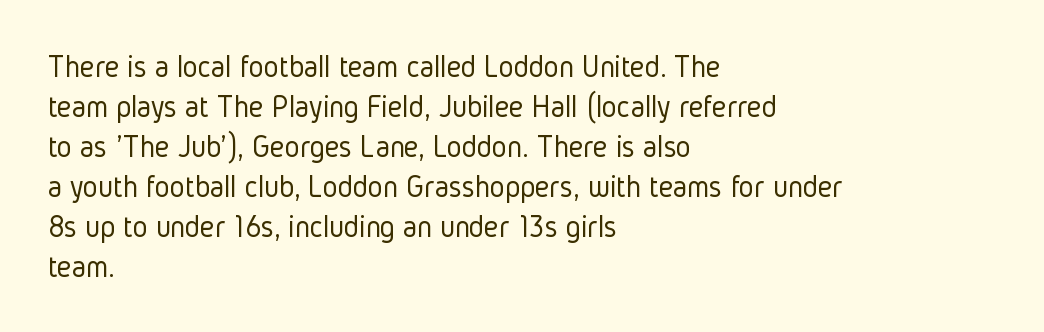
Q: Is the text bold? A: No.
Q: Is the text italic (slanted)? A: No, it is upright.
Q: Is the typeface a serif or a sans-serif typeface? A: Sans-serif.
Q: Is the text underlined? A: No.
Q: How is the paragraph aligned? A: Left-aligned.
Q: Is the spacing between letters normal or unusually wide? A: Normal.
Q: Is the spacing between lines tight, normal or loose? A: Normal.
Q: Width (condensed, normal, or wide)? A: Condensed.
Q: Stroke contrast? A: Low.
Q: x-height? A: Medium.
Q: Monospaced? A: No.
